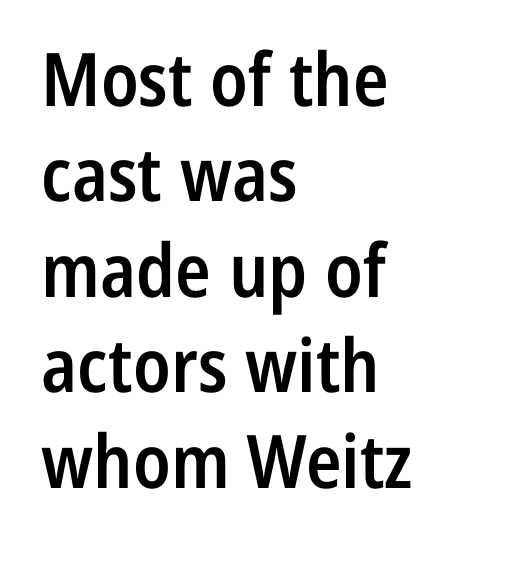
The image shows 74 px semibold, condensed sans-serif type, upright; set left-aligned, normal line spacing (1.29x), normal letter spacing, not underlined; low stroke contrast and a medium x-height.
